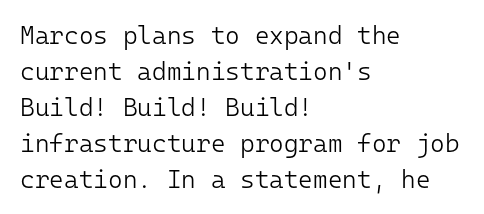
{"italic": "no", "bold": "no", "underline": "no", "align": "left", "line_spacing": "normal", "line_spacing_ratio": 1.44, "letter_spacing": "normal", "letter_spacing_em": 0.0, "glyph_px": 25}
